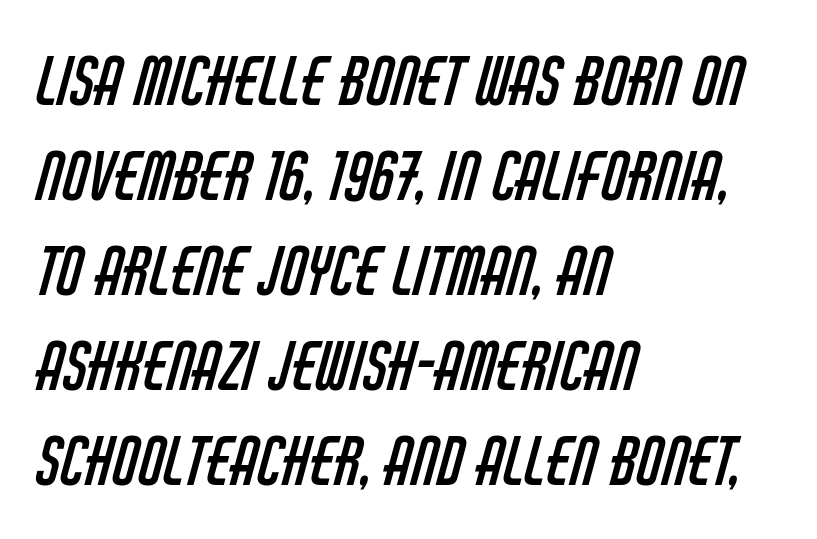
Q: Is the text bold? A: No.
Q: Is the typeface a serif or a sans-serif typeface? A: Sans-serif.
Q: Is the text underlined? A: No.
Q: How is the paragraph aligned? A: Left-aligned.
Q: Is the spacing between letters normal or unusually wide? A: Normal.
Q: Is the spacing between lines tight, normal or loose? A: Normal.
Q: Width (condensed, normal, or wide)? A: Condensed.
Q: Stroke contrast? A: Low.
Q: x-height? A: Large.
Q: Monospaced? A: No.
